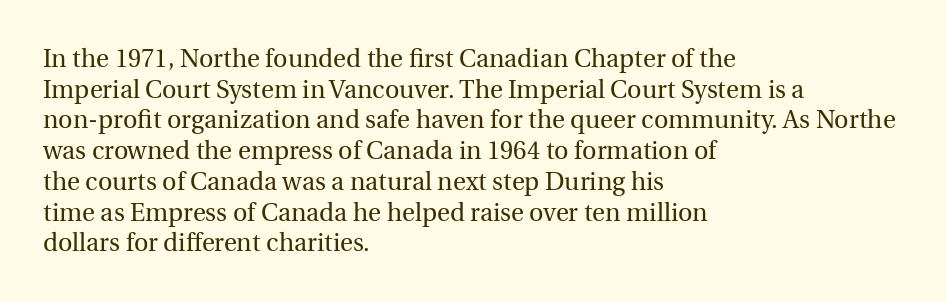
Q: Is the text bold? A: No.
Q: Is the text italic (slanted)? A: No, it is upright.
Q: Is the text underlined? A: No.
Q: How is the paragraph aligned? A: Left-aligned.
Q: Is the spacing between letters normal or unusually wide? A: Normal.
